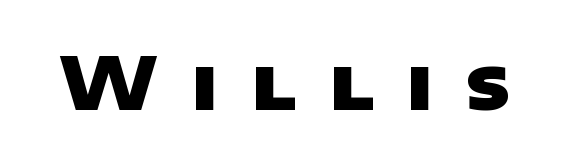
{"serif": "no", "bold": "yes", "weight": "heavy", "width": "wide", "stroke_contrast": "low", "x_height": "large", "monospaced": "no", "underline": "no", "letter_spacing": "wide", "letter_spacing_em": 0.46, "glyph_px": 72}
